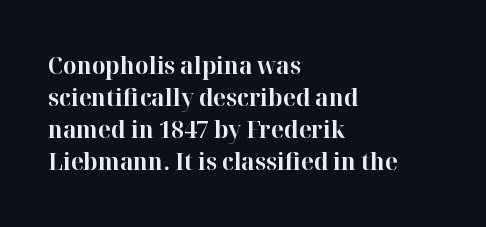
The image shows 24 px bold type, upright; set left-aligned, normal line spacing (1.34x), normal letter spacing, not underlined.
